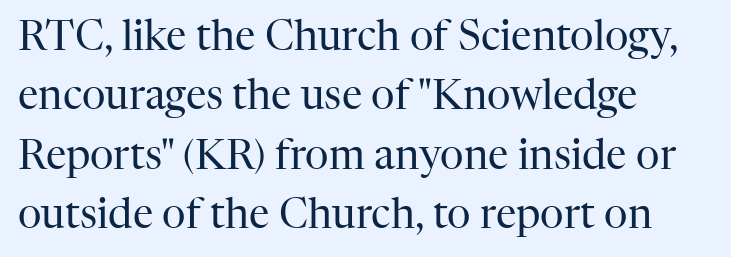
Q: Is the text bold? A: No.
Q: Is the text italic (slanted)? A: No, it is upright.
Q: Is the typeface a serif or a sans-serif typeface? A: Serif.
Q: Is the text underlined? A: No.
Q: How is the paragraph aligned? A: Left-aligned.
Q: Is the spacing between letters normal or unusually wide? A: Normal.
Q: Is the spacing between lines tight, normal or loose? A: Normal.
Q: Width (condensed, normal, or wide)? A: Normal.
Q: Stroke contrast? A: High.
Q: x-height? A: Medium.
Q: Monospaced? A: No.
